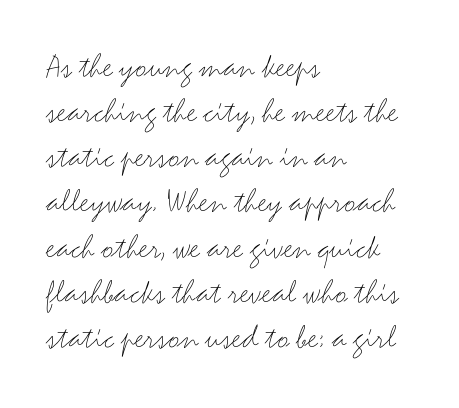
Q: Is the text bold? A: No.
Q: Is the text italic (slanted)? A: Yes.
Q: Is the typeface a serif or a sans-serif typeface? A: Sans-serif.
Q: Is the text underlined? A: No.
Q: How is the paragraph aligned? A: Left-aligned.
Q: Is the spacing between letters normal or unusually wide? A: Normal.
Q: Is the spacing between lines tight, normal or loose? A: Normal.
Q: Width (condensed, normal, or wide)? A: Wide.
Q: Stroke contrast? A: Medium.
Q: x-height? A: Small.
Q: Monospaced? A: No.
